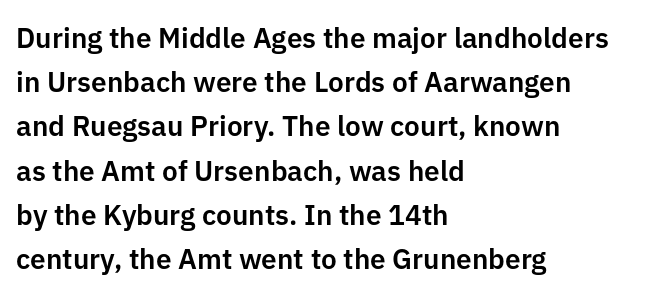
Q: Is the text italic (slanted)? A: No, it is upright.
Q: Is the typeface a serif or a sans-serif typeface? A: Sans-serif.
Q: Is the text underlined? A: No.
Q: How is the paragraph aligned? A: Left-aligned.
Q: Is the spacing between letters normal or unusually wide? A: Normal.
Q: Is the spacing between lines tight, normal or loose? A: Normal.
Q: Width (condensed, normal, or wide)? A: Normal.
Q: Stroke contrast? A: Low.
Q: x-height? A: Medium.
Q: Monospaced? A: No.
